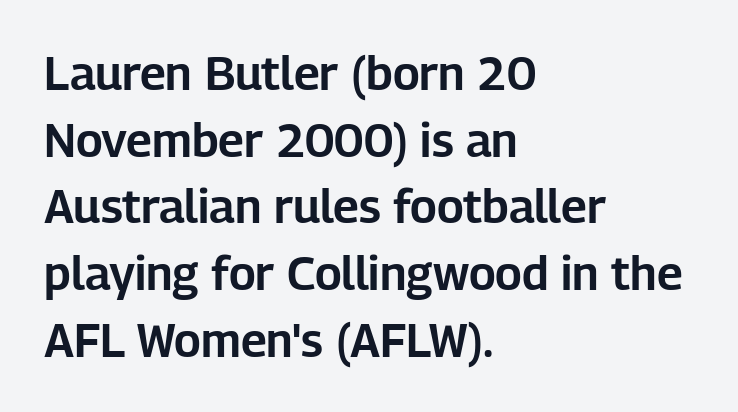
The image shows 47 px sans-serif type, upright; set left-aligned, normal line spacing (1.42x), normal letter spacing, not underlined; low stroke contrast and a medium x-height.
